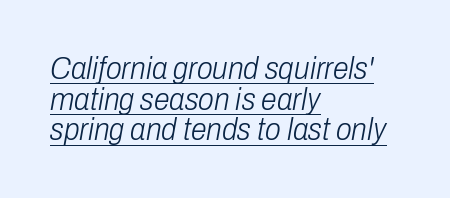
{"italic": "yes", "lean": "right", "slant_degrees": 10, "bold": "no", "weight": "light", "width": "condensed", "stroke_contrast": "low", "x_height": "medium", "monospaced": "no", "underline": "yes", "align": "left", "line_spacing": "tight", "line_spacing_ratio": 0.96, "letter_spacing": "normal", "letter_spacing_em": 0.0, "glyph_px": 32}
